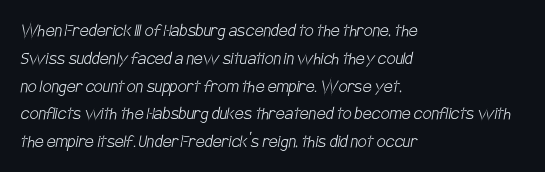
Q: Is the text bold? A: No.
Q: Is the text underlined? A: No.
Q: How is the paragraph aligned? A: Left-aligned.
Q: Is the spacing between letters normal or unusually wide? A: Normal.
Q: Is the spacing between lines tight, normal or loose? A: Normal.
